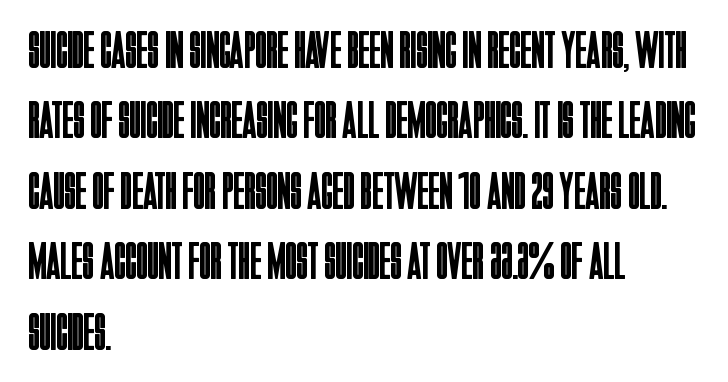
Q: Is the text bold? A: No.
Q: Is the text italic (slanted)? A: No, it is upright.
Q: Is the typeface a serif or a sans-serif typeface? A: Sans-serif.
Q: Is the text underlined? A: No.
Q: How is the paragraph aligned? A: Left-aligned.
Q: Is the spacing between letters normal or unusually wide? A: Normal.
Q: Is the spacing between lines tight, normal or loose? A: Normal.
Q: Width (condensed, normal, or wide)? A: Condensed.
Q: Stroke contrast? A: Low.
Q: x-height? A: Large.
Q: Monospaced? A: No.
